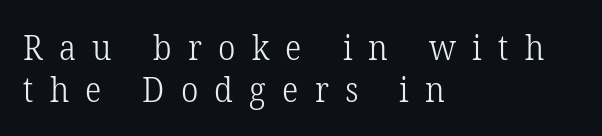
The image shows 34 px light serif type, upright; set left-aligned, line spacing 1.24x, unusually wide letter spacing (+0.48 em), not underlined; low stroke contrast and a medium x-height.
